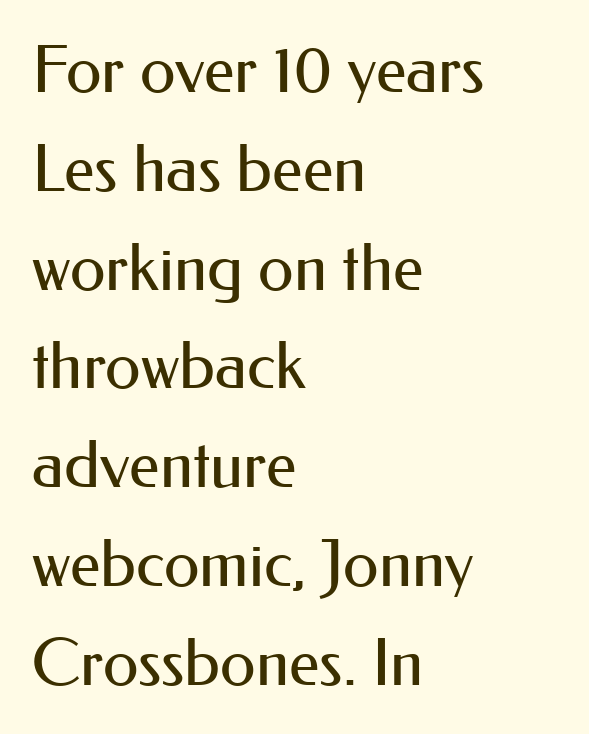
{"serif": "no", "italic": "no", "bold": "no", "weight": "regular", "width": "normal", "stroke_contrast": "medium", "x_height": "small", "monospaced": "no", "underline": "no", "align": "left", "line_spacing": "normal", "line_spacing_ratio": 1.52, "letter_spacing": "normal", "letter_spacing_em": 0.0, "glyph_px": 65}
